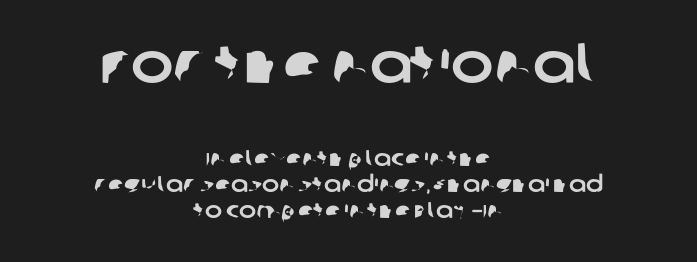
Q: Is the typeface a serif or a sans-serif typeface? A: Sans-serif.
Q: Is the text underlined? A: No.
Q: How is the paragraph aligned? A: Centered.
Q: Is the spacing between letters normal or unusually wide? A: Normal.
Q: Is the spacing between lines tight, normal or loose? A: Tight.
Q: Which block of text is set in a larger size, the first (top) or the second (bottom)? A: The first (top) one.
Q: Width (condensed, normal, or wide)? A: Normal.
Q: Stroke contrast? A: Low.
Q: x-height? A: Large.
Q: Monospaced? A: No.
